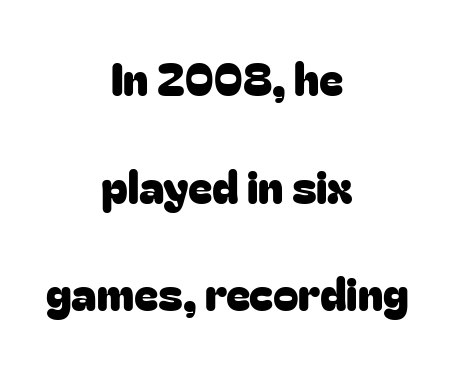
{"serif": "no", "italic": "no", "width": "normal", "stroke_contrast": "low", "x_height": "medium", "monospaced": "no", "underline": "no", "align": "center", "line_spacing": "loose", "line_spacing_ratio": 2.34, "letter_spacing": "normal", "letter_spacing_em": 0.0, "glyph_px": 46}
